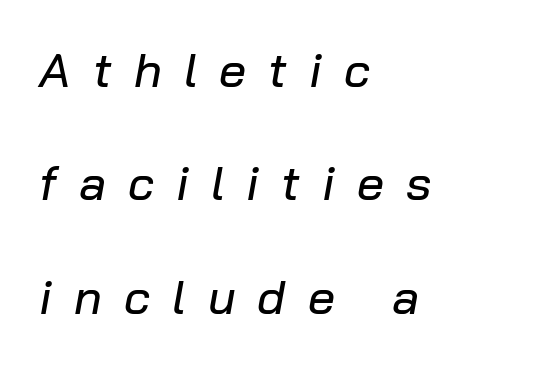
{"italic": "yes", "lean": "right", "slant_degrees": 10, "width": "normal", "stroke_contrast": "low", "x_height": "medium", "monospaced": "no", "underline": "no", "align": "left", "line_spacing": "loose", "line_spacing_ratio": 2.36, "letter_spacing": "wide", "letter_spacing_em": 0.46, "glyph_px": 48}
